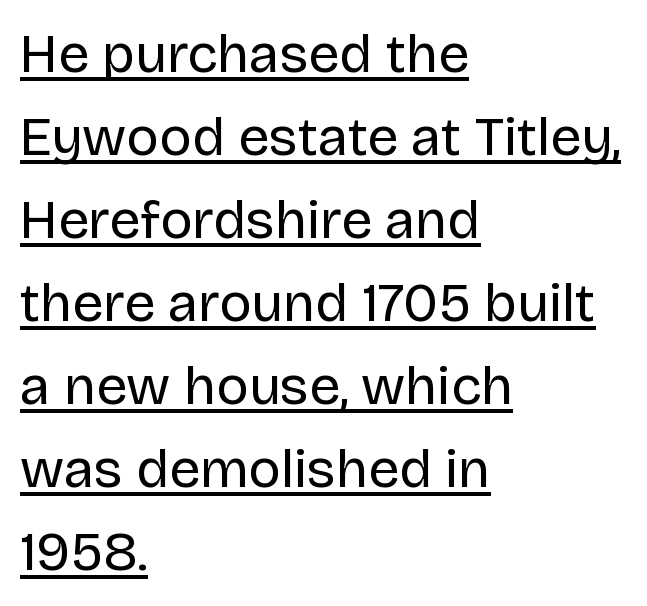
The image shows 55 px regular-weight sans-serif type, upright; set left-aligned, normal line spacing (1.51x), normal letter spacing, underlined; low stroke contrast and a large x-height.
